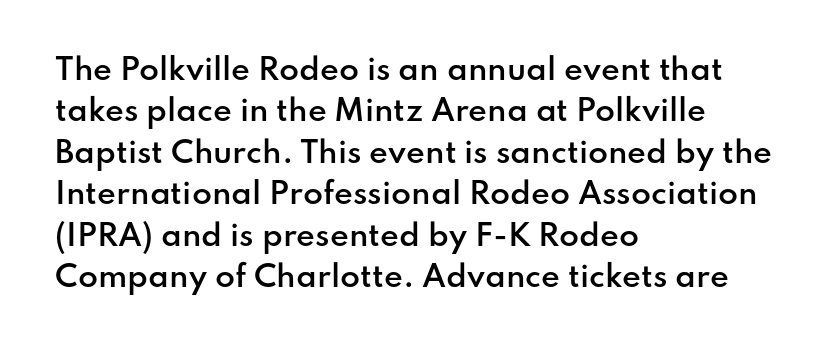
These words are printed semibold, heavier than regular yet not bold. The typography opts for an upright posture over an oblique one. A normal amount of white space separates one row of letters from the next. A classic flush-left, rag-right setting is used for this passage. You could not count columns in this text — the font is proportionally spaced.
